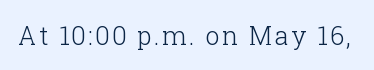
Q: Is the text bold? A: No.
Q: Is the text italic (slanted)? A: No, it is upright.
Q: Is the text underlined? A: No.
